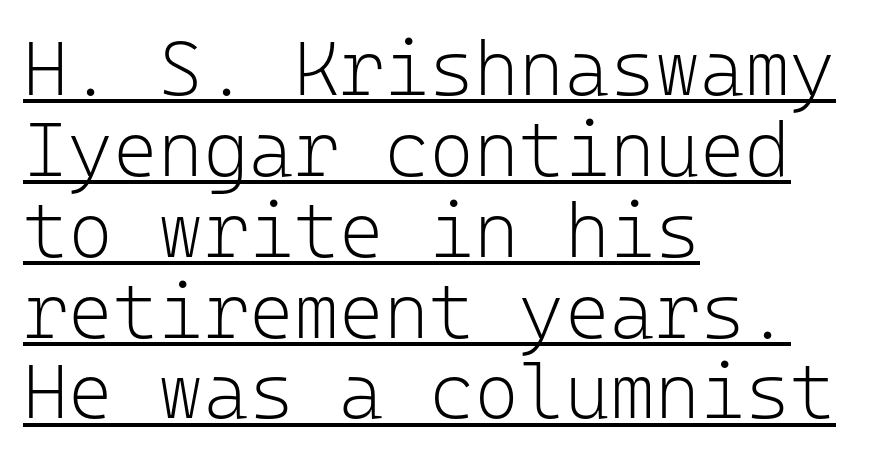
Successive baselines arrive quickly, one right under another. The face looks like a standard text weight, possibly lighter. The lettering stays uniformly vertical, giving the passage a roman look. Letterform terminals end flat and unadorned throughout the passage. The passage shown is typed in a monospace face where columns stay perfectly aligned. In terms of letterspacing, this is plain default setting.
